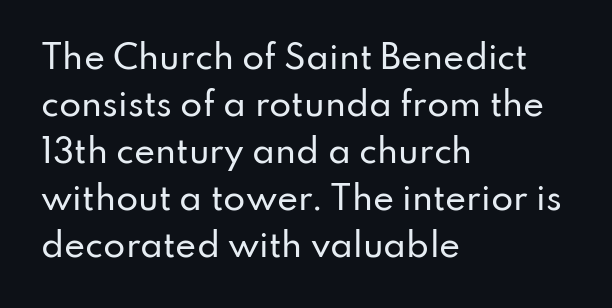
{"serif": "no", "italic": "no", "width": "normal", "stroke_contrast": "low", "x_height": "small", "monospaced": "no", "underline": "no", "align": "left", "line_spacing": "normal", "line_spacing_ratio": 1.47, "letter_spacing": "normal", "letter_spacing_em": 0.0, "glyph_px": 32}
